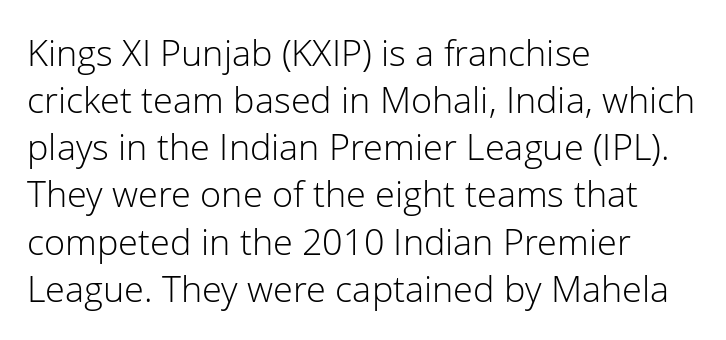
Quick note: underline off. Posture: vertical. Looks like regular typesetting: each glyph gets only the width it needs. Stroke thickness stays within the range of a standard reading face or lighter.
